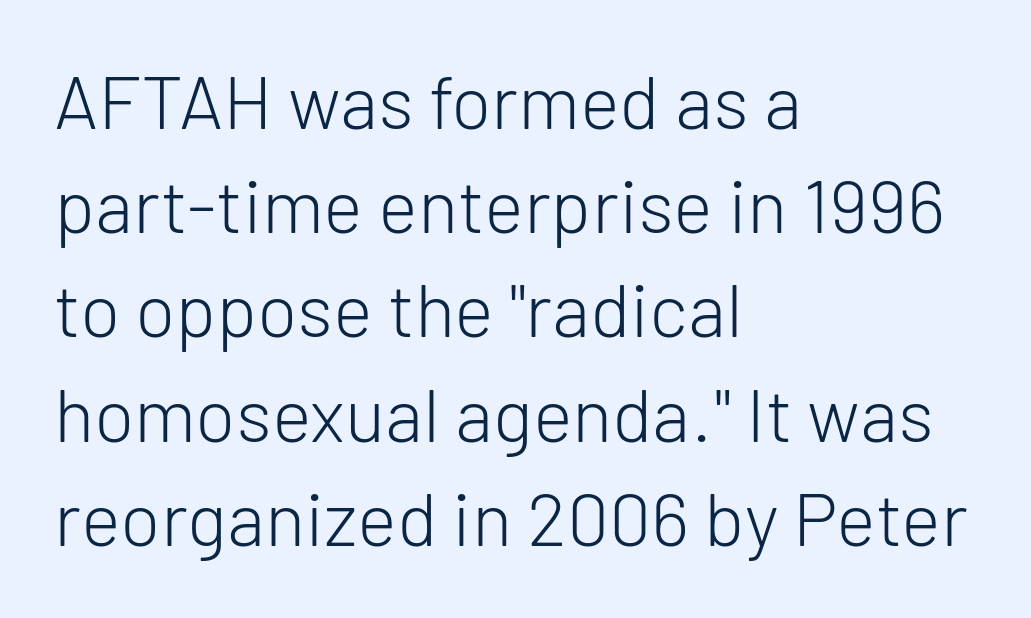
Horizontal bands of white between lines are of average thickness. Has an underline been added? It has not. You could call the tracking neutral — neither tight nor loose. Horizontally, the lines are justified to the leading edge only. Is there any slant? The stems are plumb. Weight: not bold — regular or lighter.
